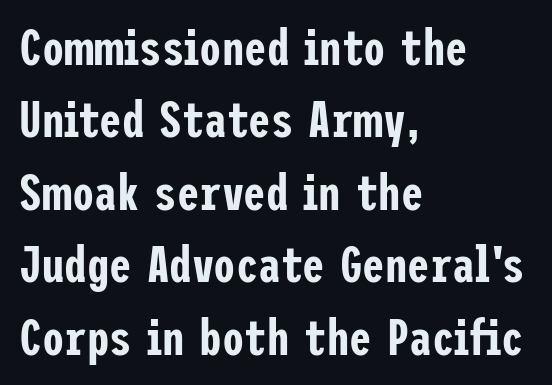
{"serif": "no", "italic": "no", "width": "condensed", "stroke_contrast": "low", "x_height": "medium", "underline": "no", "align": "left", "line_spacing": "normal", "line_spacing_ratio": 1.45, "letter_spacing": "normal", "letter_spacing_em": 0.0, "glyph_px": 50}
